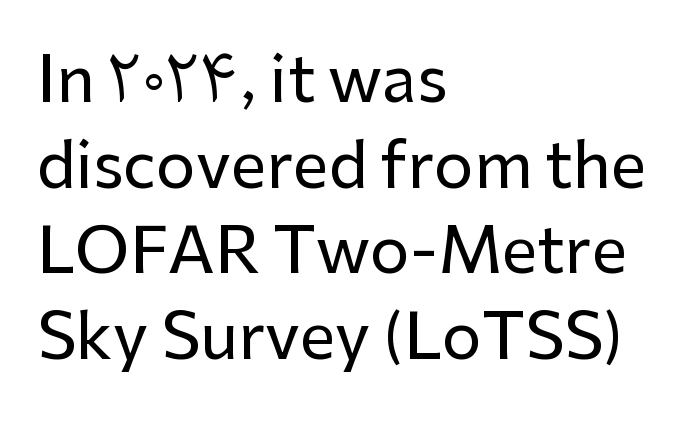
The horizontal fit of the characters is conventional and even. This rendering employs a face without finishing strokes, i.e., a sans-serif. This sample has the flowing, uneven cadence of proportional lettering. This block has exactly the height ordinary leading produces. A classic flush-left, rag-right setting is used for this passage. This sample uses an upright cut, with every glyph sitting square on the baseline.
